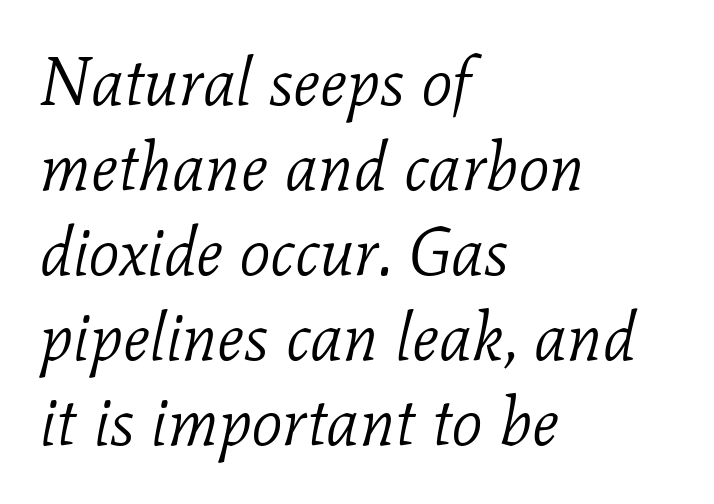
What stands out about the letter spacing? Nothing — it is the standard amount. Casual observation: everything's shoved over to the left. The strokes are not fattened; the text isn't bold. The rendering shows small feet on the letterforms — a serif design. Bare-footed words on every line. You could not count columns in this text — the font is proportionally spaced.
